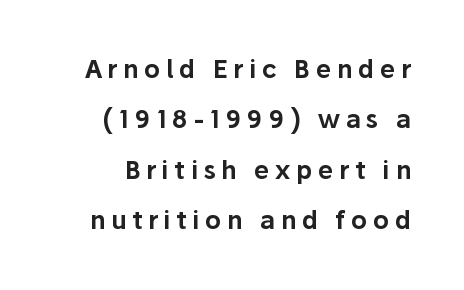
Q: Is the text italic (slanted)? A: No, it is upright.
Q: Is the text underlined? A: No.
Q: Is the spacing between letters normal or unusually wide? A: Unusually wide.
Q: Is the spacing between lines tight, normal or loose? A: Loose.
